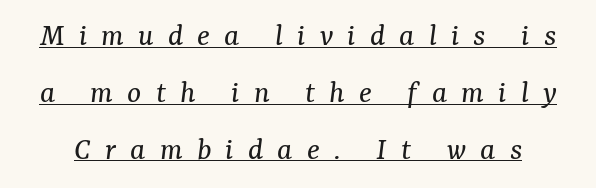
{"serif": "yes", "italic": "yes", "lean": "right", "slant_degrees": 7, "bold": "no", "weight": "regular", "width": "normal", "stroke_contrast": "medium", "x_height": "medium", "monospaced": "no", "underline": "yes", "line_spacing_ratio": 1.72, "letter_spacing": "wide", "letter_spacing_em": 0.43, "glyph_px": 33}
